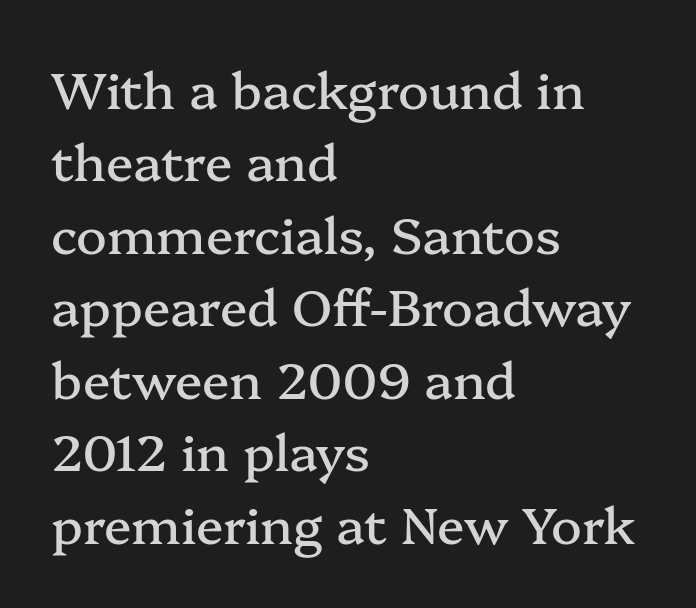
Is this a sans? No — the strokes have serifs. Horizontally, the lines are justified to the leading edge only. Quick note: not italic, upright. What stands out about the letter spacing? Nothing — it is the standard amount. These lines are rendered in a variable-pitch font.
